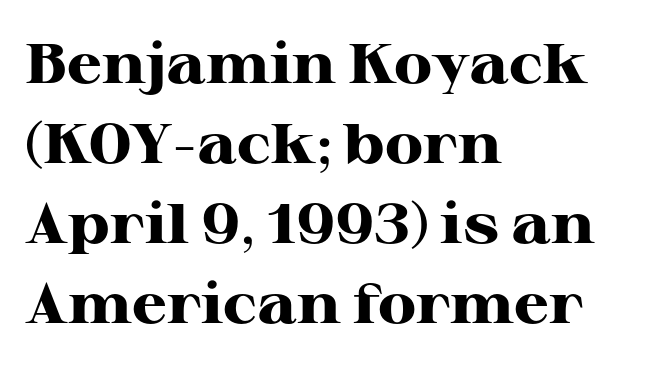
Q: Is the text bold? A: Yes.
Q: Is the text italic (slanted)? A: No, it is upright.
Q: Is the typeface a serif or a sans-serif typeface? A: Serif.
Q: Is the text underlined? A: No.
Q: How is the paragraph aligned? A: Left-aligned.
Q: Is the spacing between letters normal or unusually wide? A: Normal.
Q: Is the spacing between lines tight, normal or loose? A: Normal.
Q: Width (condensed, normal, or wide)? A: Wide.
Q: Stroke contrast? A: High.
Q: x-height? A: Medium.
Q: Monospaced? A: No.
